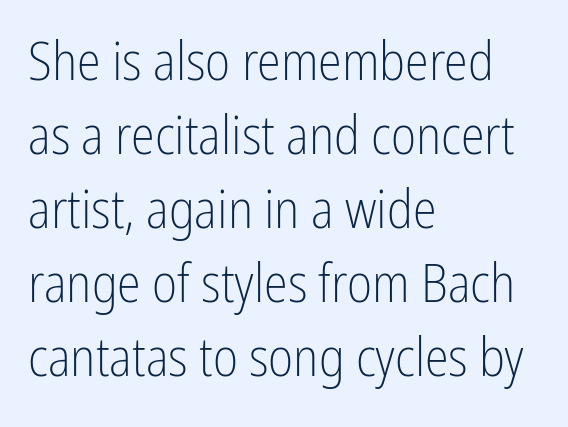
Q: Is the text bold? A: No.
Q: Is the text italic (slanted)? A: No, it is upright.
Q: Is the typeface a serif or a sans-serif typeface? A: Sans-serif.
Q: Is the text underlined? A: No.
Q: How is the paragraph aligned? A: Left-aligned.
Q: Is the spacing between letters normal or unusually wide? A: Normal.
Q: Is the spacing between lines tight, normal or loose? A: Normal.
Q: Width (condensed, normal, or wide)? A: Condensed.
Q: Stroke contrast? A: Low.
Q: x-height? A: Medium.
Q: Monospaced? A: No.
